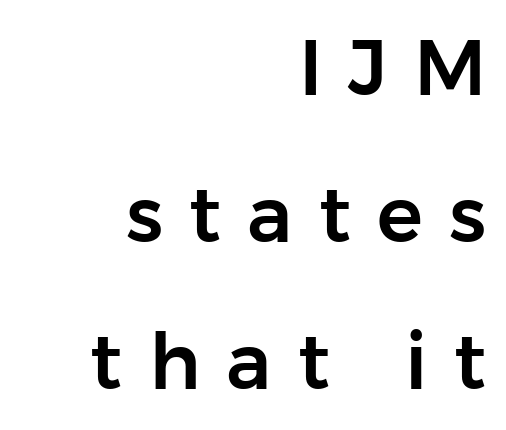
The image shows 77 px sans-serif type, upright; set right-aligned, loose line spacing (1.91x), unusually wide letter spacing (+0.34 em), not underlined; low stroke contrast and a medium x-height.
